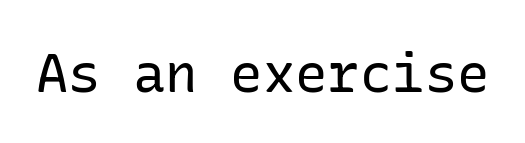
Q: Is the text bold? A: No.
Q: Is the text italic (slanted)? A: No, it is upright.
Q: Is the typeface a serif or a sans-serif typeface? A: Sans-serif.
Q: Is the text underlined? A: No.
Q: Is the spacing between letters normal or unusually wide? A: Normal.
Q: Width (condensed, normal, or wide)? A: Normal.
Q: Stroke contrast? A: Low.
Q: x-height? A: Medium.
